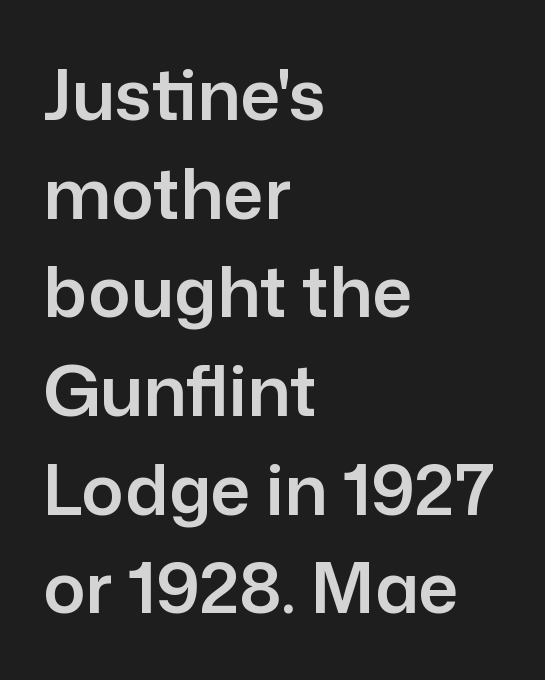
{"serif": "no", "italic": "no", "width": "normal", "stroke_contrast": "low", "x_height": "medium", "monospaced": "no", "underline": "no", "align": "left", "line_spacing": "normal", "line_spacing_ratio": 1.41, "letter_spacing": "normal", "letter_spacing_em": 0.0, "glyph_px": 70}
